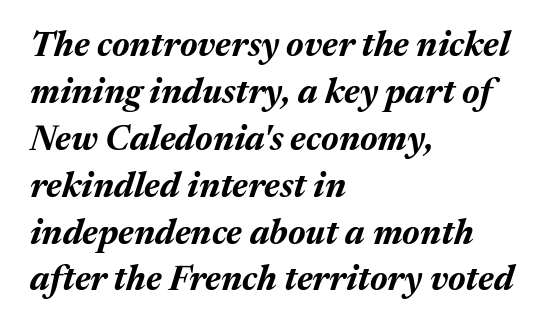
Q: Is the text bold? A: Yes.
Q: Is the text italic (slanted)? A: Yes, it leans right by about 17 degrees.
Q: Is the text underlined? A: No.
Q: How is the paragraph aligned? A: Left-aligned.
Q: Is the spacing between letters normal or unusually wide? A: Normal.
Q: Is the spacing between lines tight, normal or loose? A: Normal.
Q: Width (condensed, normal, or wide)? A: Normal.
Q: Stroke contrast? A: Medium.
Q: x-height? A: Medium.
Q: Monospaced? A: No.
